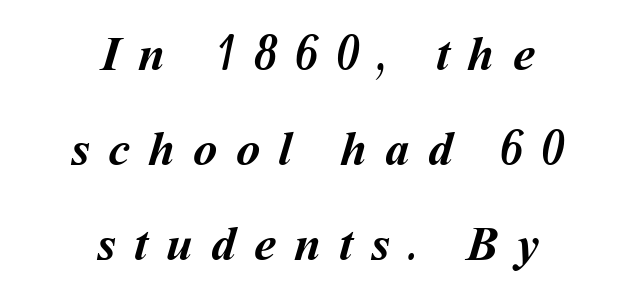
{"bold": "yes", "weight": "semibold", "width": "normal", "stroke_contrast": "medium", "x_height": "medium", "monospaced": "no", "underline": "no", "align": "center", "line_spacing": "loose", "line_spacing_ratio": 1.94, "letter_spacing": "wide", "letter_spacing_em": 0.37, "glyph_px": 49}
